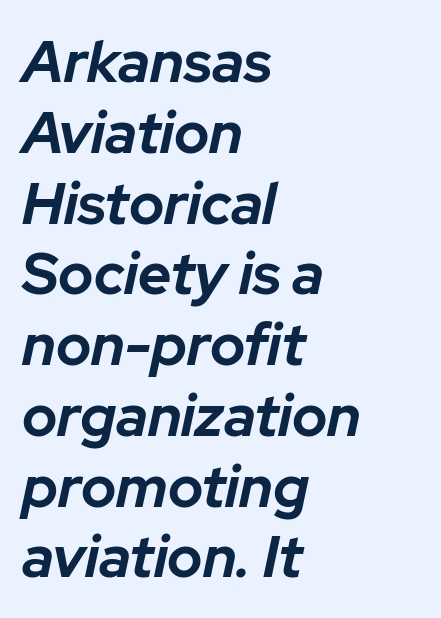
{"italic": "yes", "lean": "right", "slant_degrees": 12, "bold": "yes", "weight": "bold", "width": "normal", "stroke_contrast": "low", "x_height": "medium", "monospaced": "no", "underline": "no", "align": "left", "line_spacing_ratio": 1.22, "letter_spacing": "normal", "letter_spacing_em": 0.0, "glyph_px": 58}
